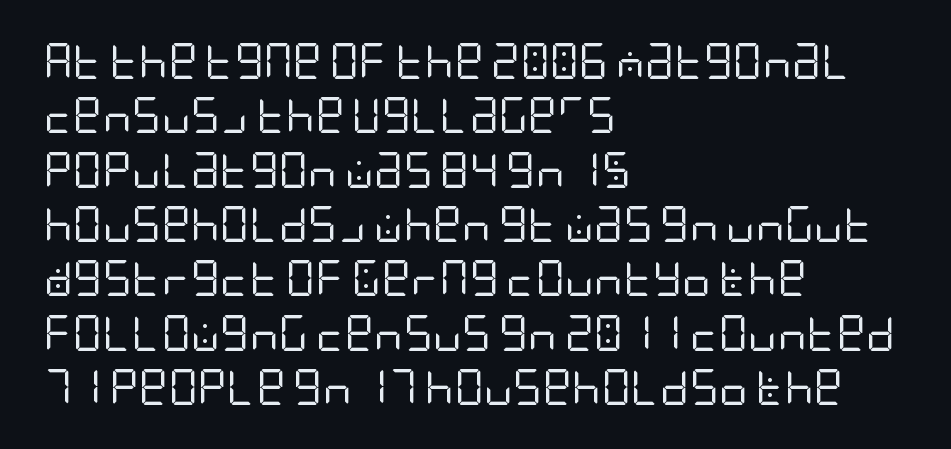
The rendering anchors every line to the left-hand side. Between one letter and the next there's only the usual sliver of space. Grotesque or geometric, the face here clearly has no serifs. Heft: none added — not bold.
